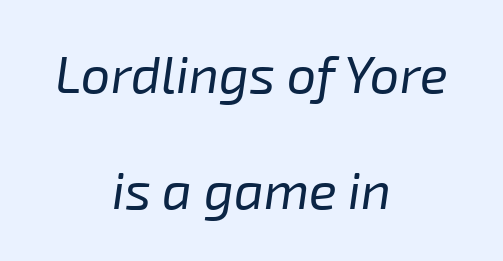
The image shows 52 px regular-weight type, italic (leaning right); set centered, loose line spacing (2.23x), normal letter spacing, not underlined; low stroke contrast and a medium x-height.
